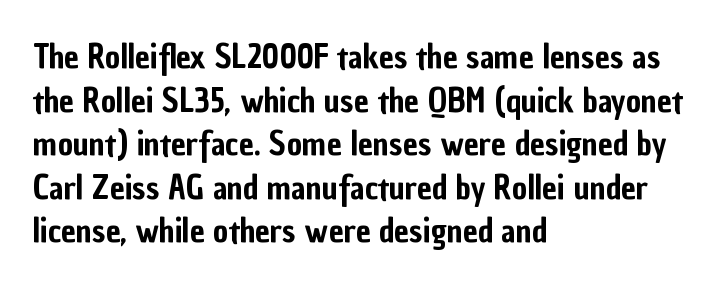
The image shows 33 px condensed sans-serif type, upright; set left-aligned, normal line spacing (1.32x), normal letter spacing, not underlined; low stroke contrast and a medium x-height.
